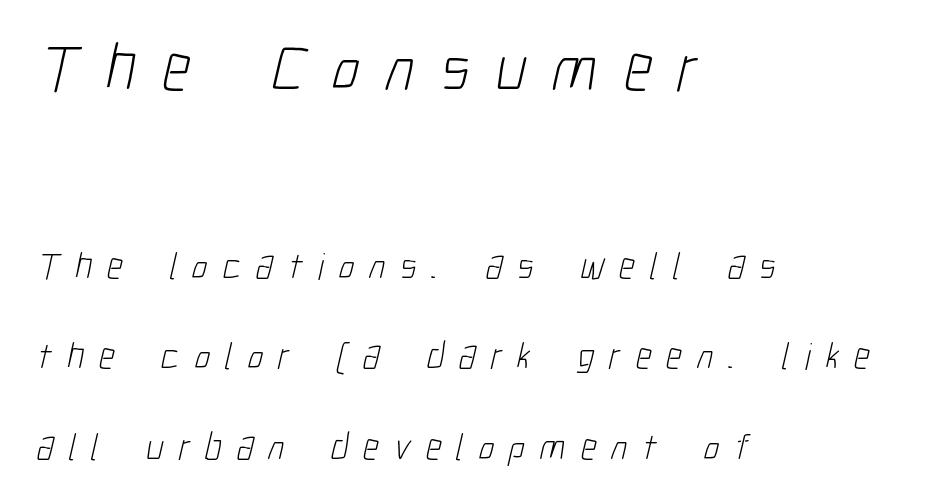
The passage shown is not underscored anywhere. Letterform terminals end flat and unadorned throughout the passage. Is the block centered? No — it sits flush against the left margin. A typesetter would call this leading open, well beyond the default. The rendering inserts visible extra space after every character. Each stroke keeps to a modest, everyday thickness or less.
